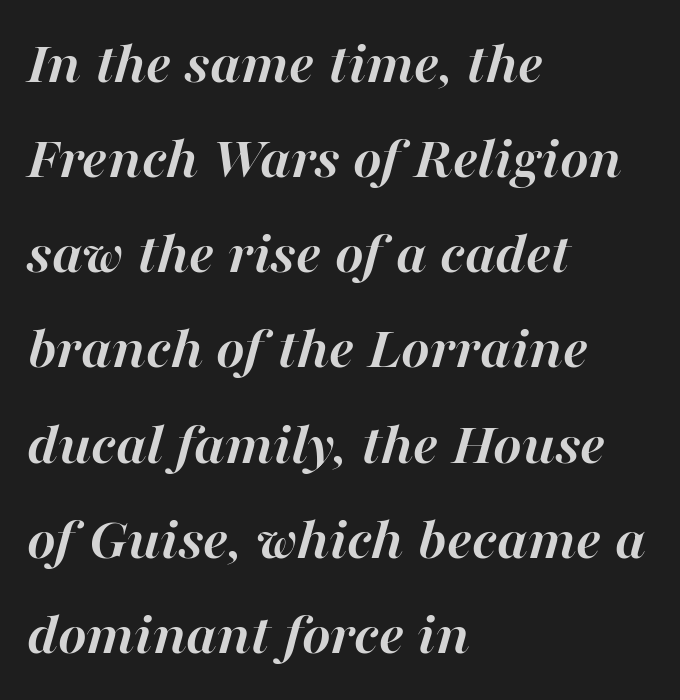
The image shows 61 px semibold type, italic (leaning right); set left-aligned, normal line spacing (1.56x), normal letter spacing, not underlined; high stroke contrast and a medium x-height.
